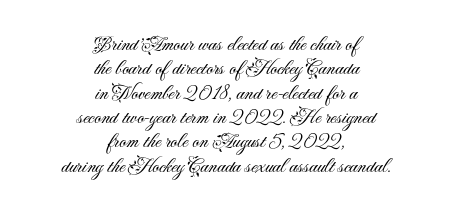
Teacher's note: observe the equal gaps on both sides — that is centered alignment. Bold? No — there's no thickening of the strokes. What stands out about the letter spacing? Nothing — it is the standard amount. The words here are not underlined.
